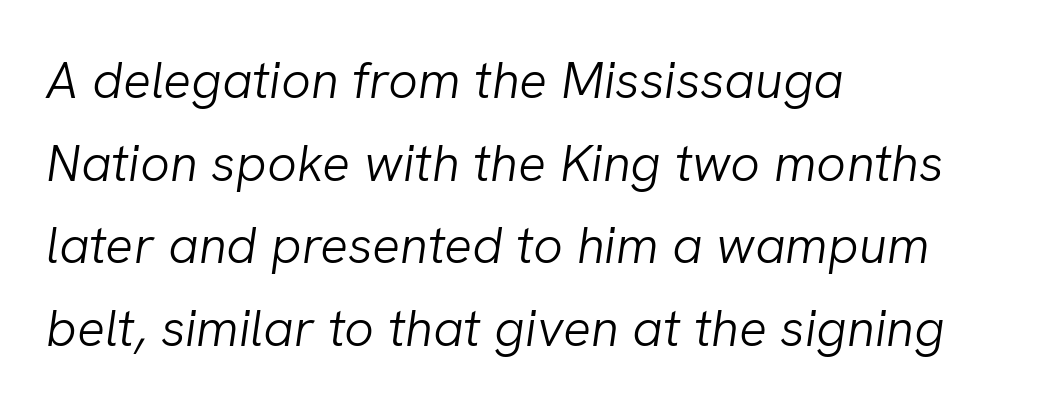
Looks like regular typesetting: each glyph gets only the width it needs. The tracking reads as untouched default to a designer's eye. Does the leading feel generous? No, just average. The face looks like a standard text weight, possibly lighter.
